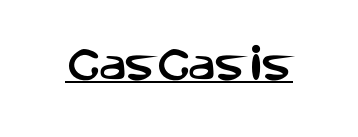
Q: Is the text italic (slanted)? A: No, it is upright.
Q: Is the typeface a serif or a sans-serif typeface? A: Sans-serif.
Q: Is the text underlined? A: Yes.
Q: Is the spacing between letters normal or unusually wide? A: Normal.
Q: Width (condensed, normal, or wide)? A: Normal.
Q: Stroke contrast? A: Low.
Q: x-height? A: Large.
Q: Monospaced? A: No.
